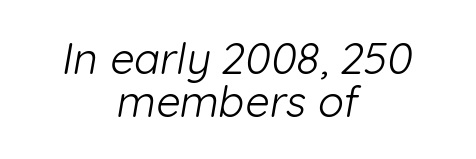
{"serif": "no", "bold": "no", "weight": "light", "width": "normal", "stroke_contrast": "low", "x_height": "medium", "monospaced": "no", "underline": "no", "align": "center", "line_spacing": "tight", "line_spacing_ratio": 0.99, "letter_spacing": "normal", "letter_spacing_em": 0.0, "glyph_px": 43}
